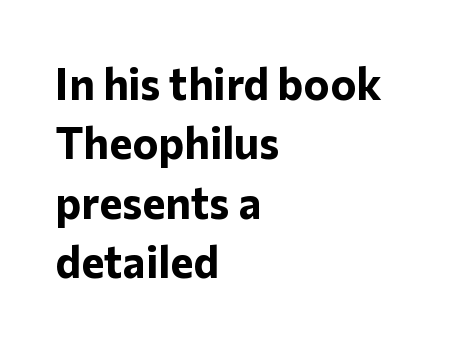
Q: Is the text bold? A: Yes.
Q: Is the text italic (slanted)? A: No, it is upright.
Q: Is the typeface a serif or a sans-serif typeface? A: Sans-serif.
Q: Is the text underlined? A: No.
Q: How is the paragraph aligned? A: Left-aligned.
Q: Is the spacing between letters normal or unusually wide? A: Normal.
Q: Is the spacing between lines tight, normal or loose? A: Normal.
Q: Width (condensed, normal, or wide)? A: Normal.
Q: Stroke contrast? A: Low.
Q: x-height? A: Medium.
Q: Monospaced? A: No.
